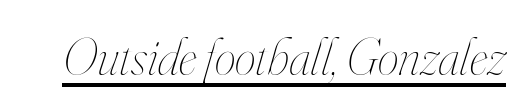
You could not count columns in this text — the font is proportionally spaced. The typeface has the unassuming heft of standard copy or less. It's the slanting kind of type. The lettering is marked with a stroke running underneath it. The passage shown has conventional tracking throughout.
